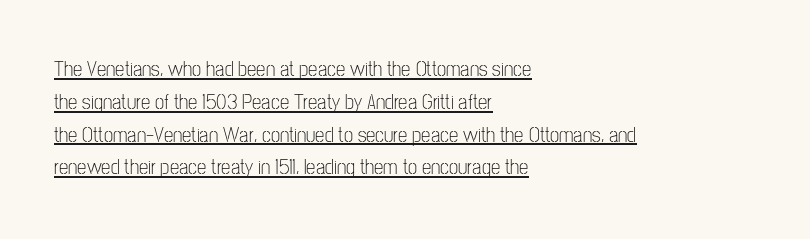
{"italic": "no", "bold": "no", "underline": "yes", "align": "left", "line_spacing": "normal", "line_spacing_ratio": 1.56, "letter_spacing": "normal", "letter_spacing_em": 0.0, "glyph_px": 21}
